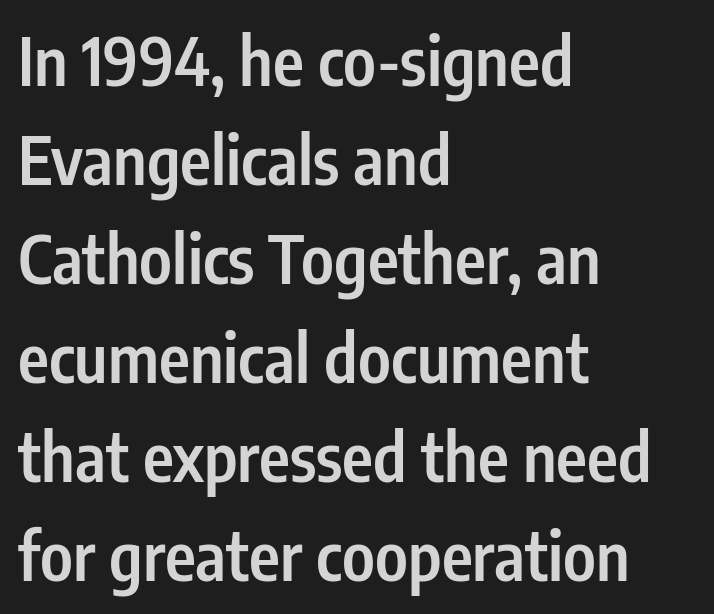
The image shows 66 px semibold, condensed sans-serif type, upright; set left-aligned, normal line spacing (1.5x), normal letter spacing, not underlined; low stroke contrast and a medium x-height.
